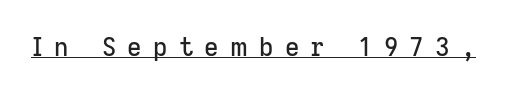
The rendering uses the underline text-decoration. Designer's note — italics off, roman on. Is the letter spacing exaggerated? Yes — the characters are pushed far apart.
